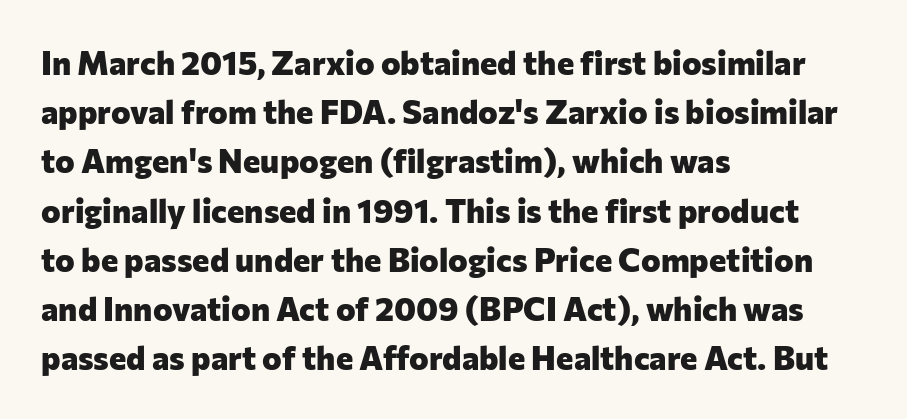
Q: Is the text bold? A: Yes.
Q: Is the text italic (slanted)? A: No, it is upright.
Q: Is the typeface a serif or a sans-serif typeface? A: Sans-serif.
Q: Is the text underlined? A: No.
Q: How is the paragraph aligned? A: Left-aligned.
Q: Is the spacing between letters normal or unusually wide? A: Normal.
Q: Is the spacing between lines tight, normal or loose? A: Normal.
Q: Width (condensed, normal, or wide)? A: Normal.
Q: Stroke contrast? A: Low.
Q: x-height? A: Medium.
Q: Monospaced? A: No.
